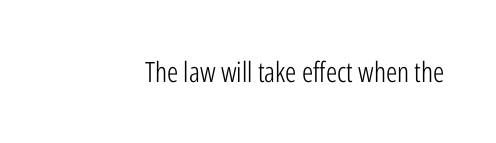
{"serif": "no", "italic": "no", "bold": "no", "weight": "light", "width": "condensed", "stroke_contrast": "low", "x_height": "medium", "monospaced": "no", "underline": "no", "letter_spacing": "normal", "letter_spacing_em": 0.0, "glyph_px": 28}
